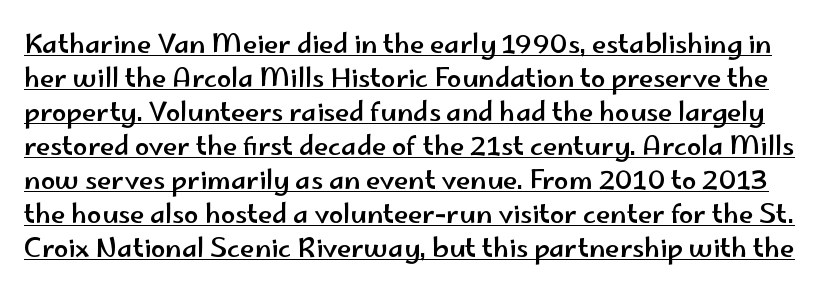
The image shows 26 px text type, upright; set normal line spacing (1.31x), normal letter spacing, underlined.
